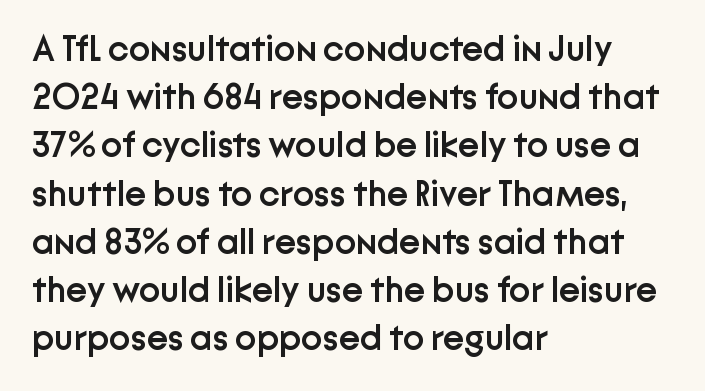
Q: Is the text bold? A: Semi-bold.
Q: Is the text italic (slanted)? A: No, it is upright.
Q: Is the typeface a serif or a sans-serif typeface? A: Sans-serif.
Q: Is the text underlined? A: No.
Q: How is the paragraph aligned? A: Left-aligned.
Q: Is the spacing between letters normal or unusually wide? A: Normal.
Q: Is the spacing between lines tight, normal or loose? A: Normal.
Q: Width (condensed, normal, or wide)? A: Normal.
Q: Stroke contrast? A: Low.
Q: x-height? A: Medium.
Q: Monospaced? A: No.
